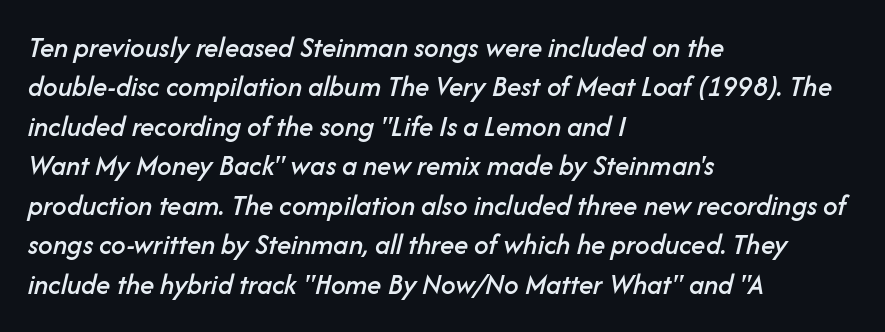
Q: Is the text italic (slanted)? A: Yes, it leans right by about 14 degrees.
Q: Is the text underlined? A: No.
Q: How is the paragraph aligned? A: Left-aligned.
Q: Is the spacing between letters normal or unusually wide? A: Normal.
Q: Is the spacing between lines tight, normal or loose? A: Normal.
Q: Width (condensed, normal, or wide)? A: Normal.
Q: Stroke contrast? A: Low.
Q: x-height? A: Medium.
Q: Monospaced? A: No.
